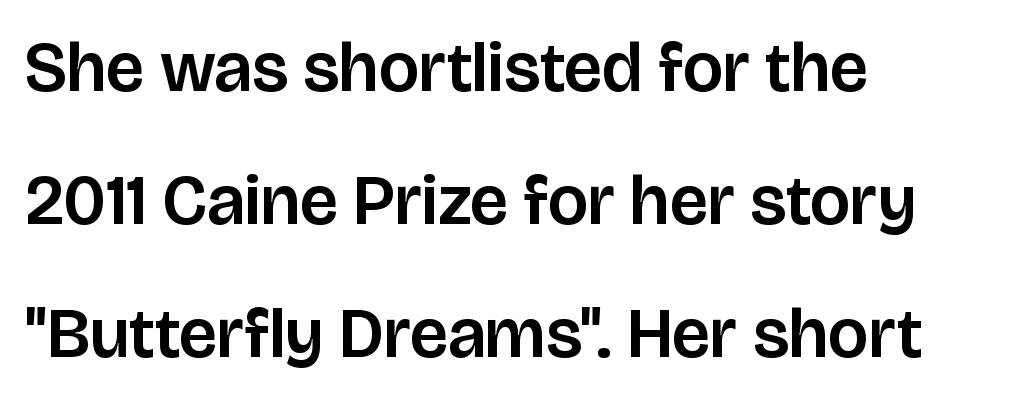
Q: Is the text italic (slanted)? A: No, it is upright.
Q: Is the typeface a serif or a sans-serif typeface? A: Sans-serif.
Q: Is the text underlined? A: No.
Q: How is the paragraph aligned? A: Left-aligned.
Q: Is the spacing between letters normal or unusually wide? A: Normal.
Q: Is the spacing between lines tight, normal or loose? A: Loose.
Q: Width (condensed, normal, or wide)? A: Normal.
Q: Stroke contrast? A: Low.
Q: x-height? A: Large.
Q: Monospaced? A: No.
